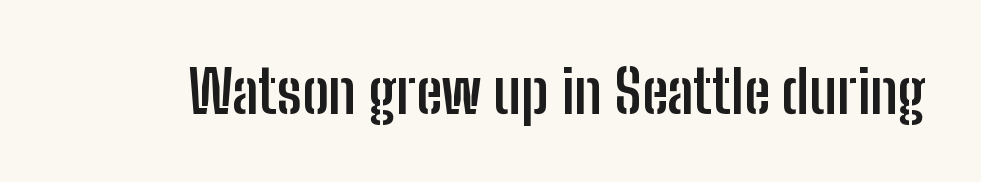
Typesetter's note: full bold, strokes at maximum text heaviness. Font category for this specimen: sans-serif. Italic? Not at all — the glyphs are vertical. You could not count columns in this text — the font is proportionally spaced.
